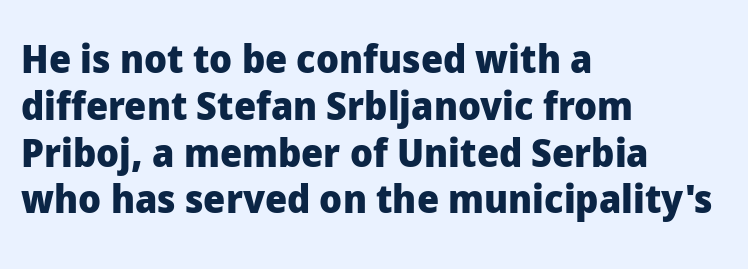
Q: Is the text bold? A: Yes.
Q: Is the text italic (slanted)? A: No, it is upright.
Q: Is the typeface a serif or a sans-serif typeface? A: Sans-serif.
Q: Is the text underlined? A: No.
Q: How is the paragraph aligned? A: Left-aligned.
Q: Is the spacing between letters normal or unusually wide? A: Normal.
Q: Width (condensed, normal, or wide)? A: Normal.
Q: Stroke contrast? A: Low.
Q: x-height? A: Medium.
Q: Monospaced? A: No.
